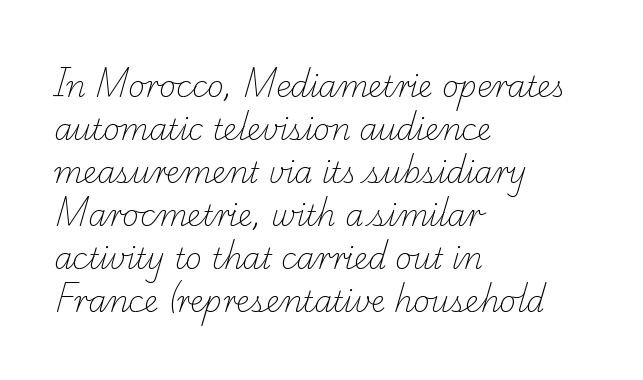
The space between consecutive lines is moderate. Think of a printed novel: that variable character pitch is what you see here. Caption: multi-line text, flush left, ragged right. The glyphs are unaccompanied by any horizontal stroke below them. Counters stay open thanks to moderate or lighter strokes. This sample uses plain, unmodified letter spacing.
